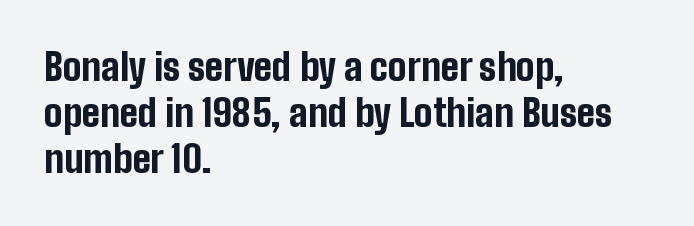
The image shows 37 px bold, condensed sans-serif type, upright; set left-aligned, normal line spacing (1.25x), normal letter spacing, not underlined; low stroke contrast and a medium x-height.
